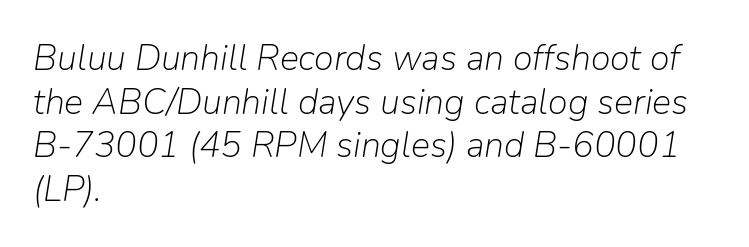
Left-aligned paragraph, ragged on the right. Tall strokes in this sample are angled rather than plumb. This is not heavy type; no bold has been used. Nothing unusual about the tracking: characters are spaced as the font intends.
